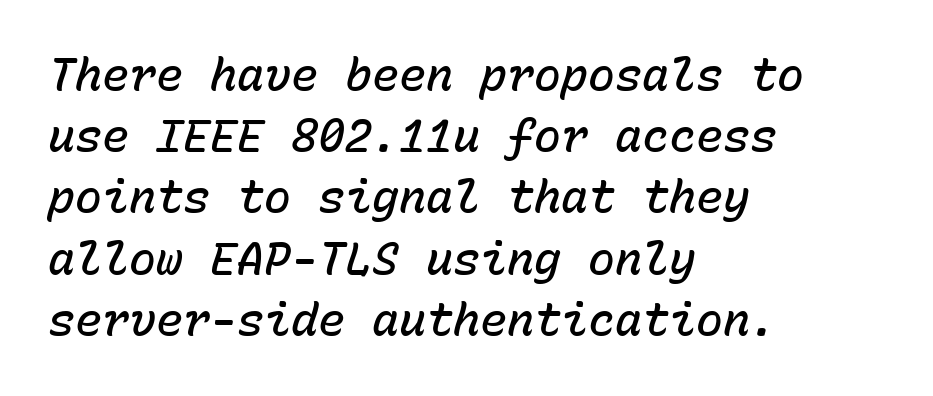
Q: Is the text bold? A: Semi-bold.
Q: Is the text italic (slanted)? A: Yes, it leans right by about 15 degrees.
Q: Is the text underlined? A: No.
Q: How is the paragraph aligned? A: Left-aligned.
Q: Is the spacing between letters normal or unusually wide? A: Normal.
Q: Is the spacing between lines tight, normal or loose? A: Normal.
Q: Width (condensed, normal, or wide)? A: Normal.
Q: Stroke contrast? A: Low.
Q: x-height? A: Medium.
Q: Monospaced? A: Yes.
